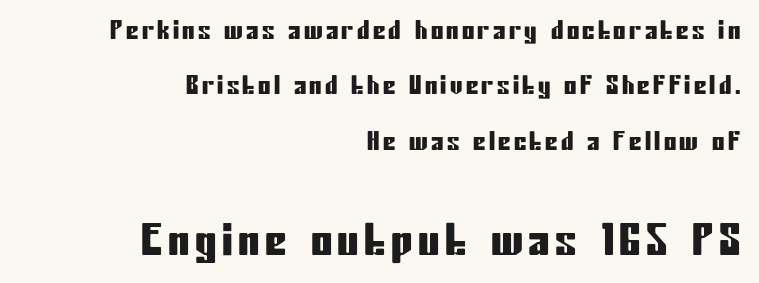
The ragged edge is on the left, which tells us the setting is flush right. Spacing verdict: proportional, widths tailored to each character. Descenders hang freely into open space. This is roman type, the default non-slanted kind.
